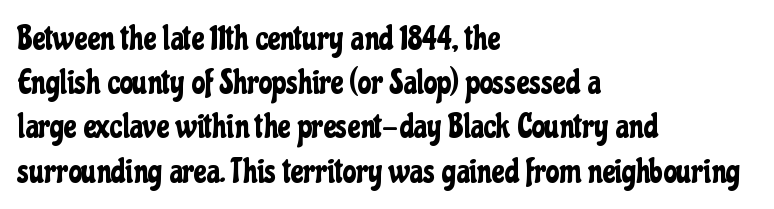
Line beginnings align vertically; line endings do not. Reading down the column, the eye jumps a familiar distance to each next line. A typesetter would call this zero additional tracking. Check where the strokes stop: nothing finishes them off — pure sans.
